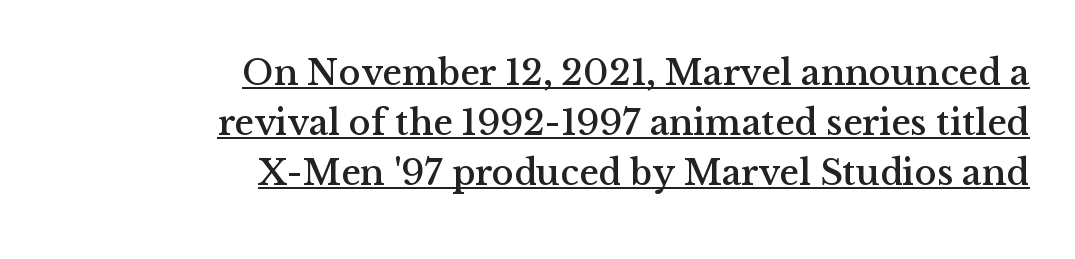
The rendering keeps characters at their native spacing. Examine the stroke ends and you'll spot serifs. Reading down the column, the eye jumps a familiar distance to each next line. The typesetter has applied underlining to the passage shown. Posture: upright roman. The setting favours the right margin, as signatures and pull-quotes sometimes do.
